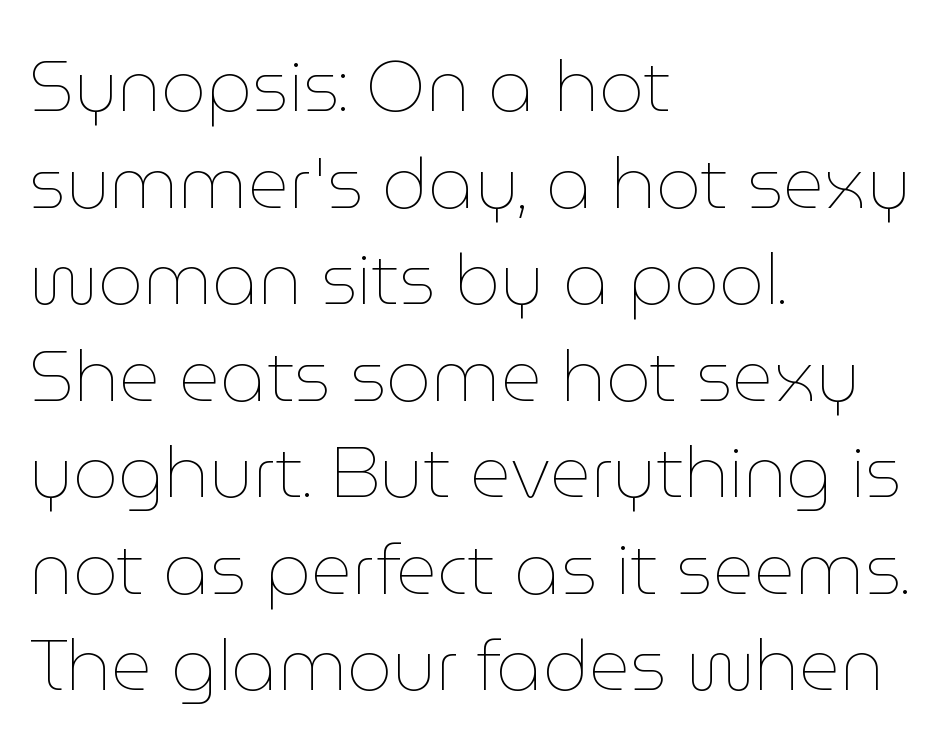
Q: Is the text bold? A: No.
Q: Is the text italic (slanted)? A: No, it is upright.
Q: Is the text underlined? A: No.
Q: How is the paragraph aligned? A: Left-aligned.
Q: Is the spacing between letters normal or unusually wide? A: Normal.
Q: Is the spacing between lines tight, normal or loose? A: Normal.
Q: Width (condensed, normal, or wide)? A: Normal.
Q: Stroke contrast? A: Low.
Q: x-height? A: Medium.
Q: Monospaced? A: No.
